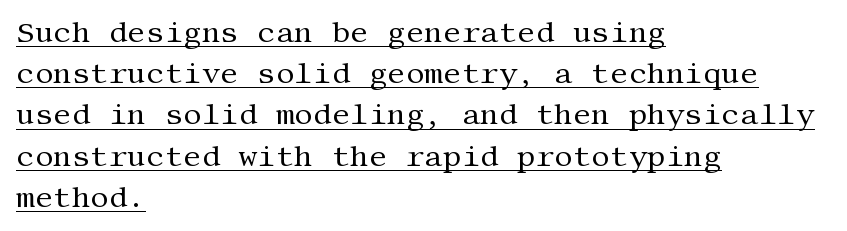
{"serif": "yes", "italic": "no", "bold": "no", "weight": "regular", "width": "normal", "stroke_contrast": "medium", "x_height": "large", "underline": "yes", "align": "left", "line_spacing": "normal", "line_spacing_ratio": 1.42, "letter_spacing": "normal", "letter_spacing_em": 0.0, "glyph_px": 29}
